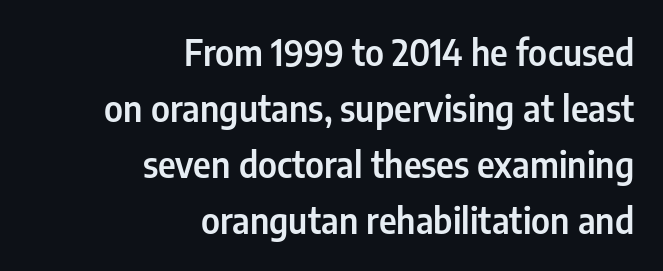
{"serif": "no", "italic": "no", "width": "condensed", "stroke_contrast": "low", "x_height": "medium", "monospaced": "no", "underline": "no", "align": "right", "line_spacing": "normal", "line_spacing_ratio": 1.6, "letter_spacing": "normal", "letter_spacing_em": 0.0, "glyph_px": 35}
